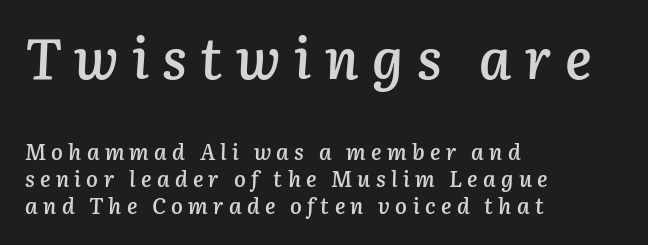
The letters are spread apart with noticeably loose tracking. Left-aligned paragraph, ragged on the right. A clean baseline with only descenders dipping below it. Do the characters align in a grid? No, the font is proportional.
